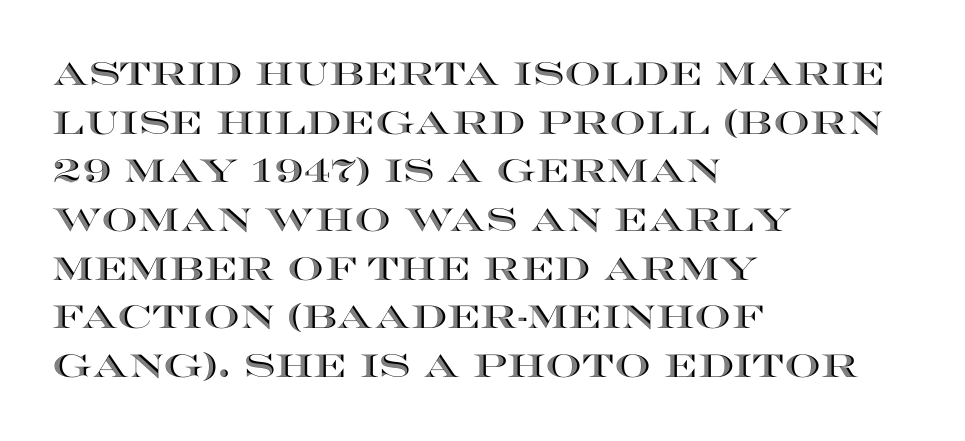
The image shows 32 px wide type, upright; set left-aligned, normal line spacing (1.52x), normal letter spacing, not underlined; a large x-height.
